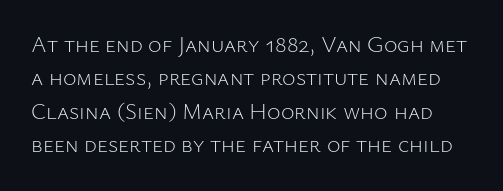
The image shows 23 px text type, upright; set normal line spacing (1.45x), normal letter spacing, not underlined.
